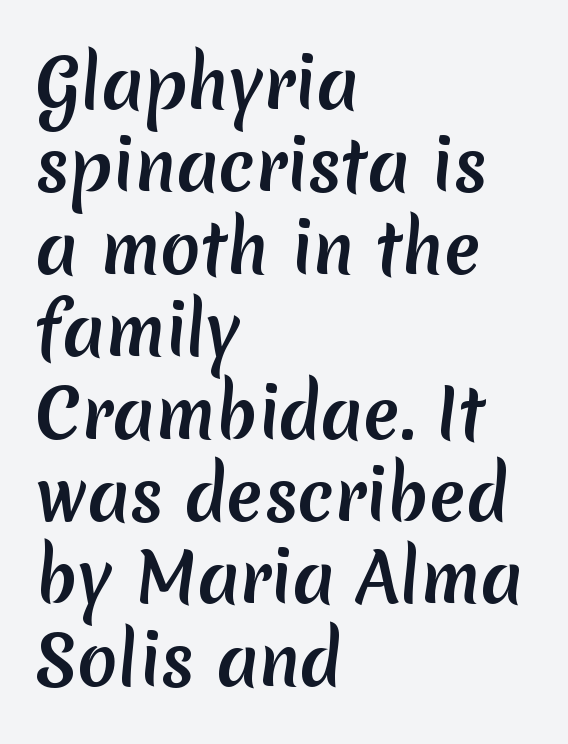
The image shows 67 px sans-serif type; set left-aligned, line spacing 1.23x, normal letter spacing, not underlined; medium stroke contrast and a medium x-height.
